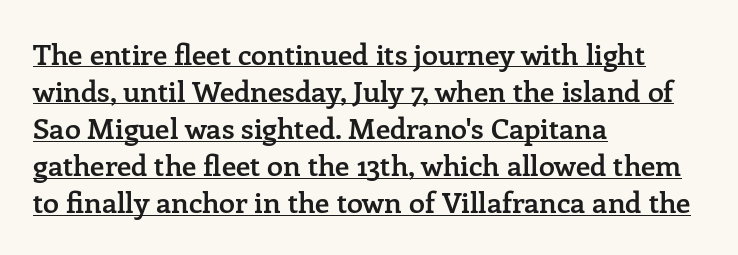
What decoration does the sample have? An underline. The type is set solid horizontally, with unmodified tracking. Notice how the stems are strictly vertical — no italics here. Note: serifs present on the glyphs. Is there much room between lines? A standard amount, neither cramped nor airy.
